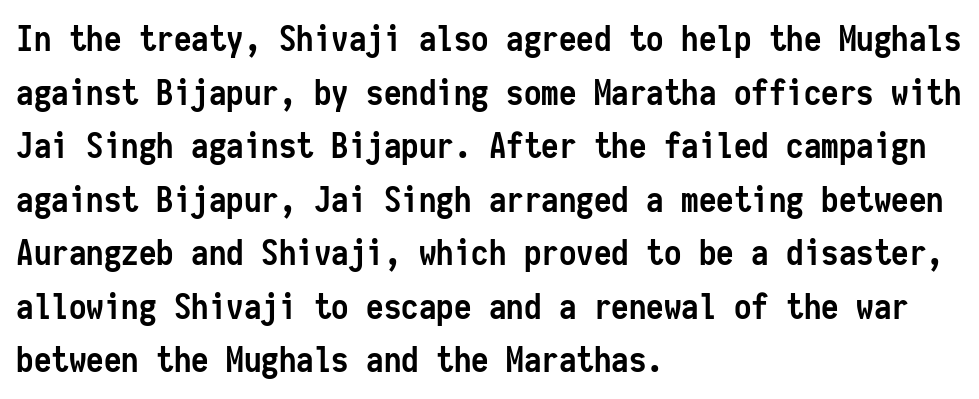
The image shows 35 px semibold, condensed sans-serif type, upright, monospaced; set left-aligned, normal line spacing (1.53x), normal letter spacing, not underlined; low stroke contrast and a medium x-height.
